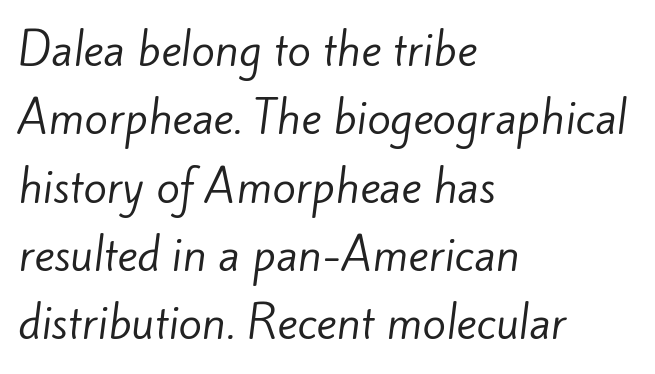
Inter-character spacing is left at the font's built-in metrics. These lines are rendered in a variable-pitch font. The font family rendered here belongs to the sans-serif group. The typeface has the unassuming heft of standard copy or less.
